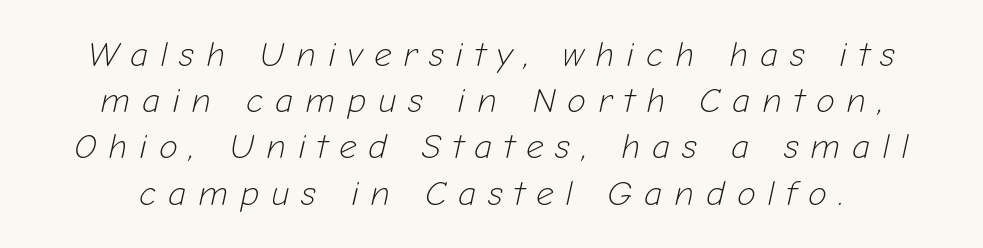
Notice how the stems are inclined rather than vertical — that's the hallmark of italics. Regarding leading, the lines here are spaced in the standard way. Weight class: somewhere from thin through regular. Loose tracking; the words dissolve into strings of separated letters. Nobody drew a line under any word here. Think of a printed novel: that variable character pitch is what you see here.
